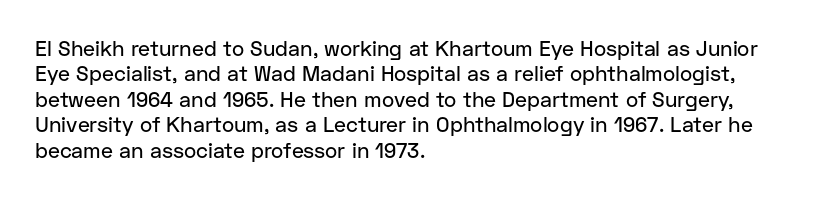
The image shows 21 px text type, upright; set left-aligned, line spacing 1.21x, normal letter spacing, not underlined.
